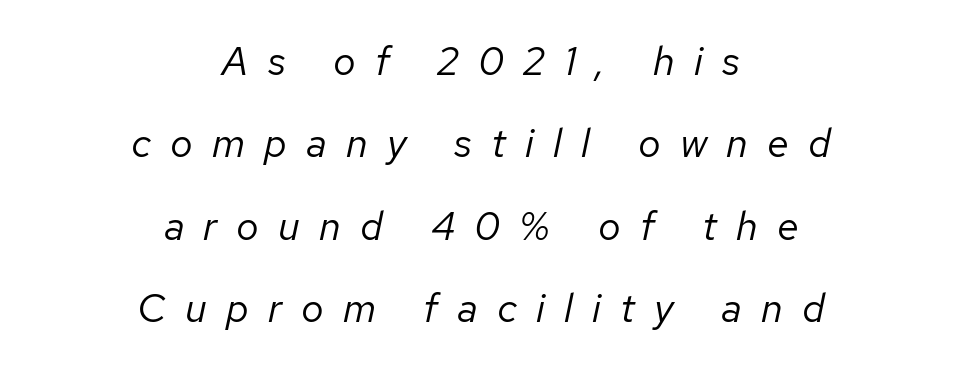
The image shows 40 px regular-weight type, italic (leaning right); set centered, loose line spacing (2.06x), unusually wide letter spacing (+0.48 em), not underlined; low stroke contrast and a medium x-height.
